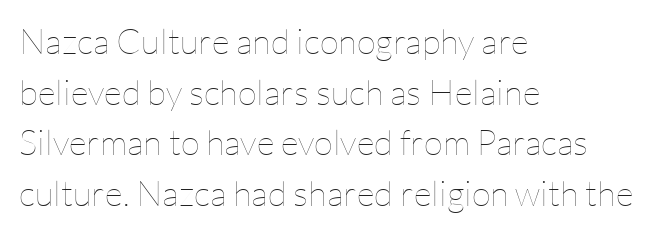
The font is comparable to plain body text, perhaps lighter. Bare-footed words on every line. There is no visible air inserted between adjacent glyphs. Character widths vary here, with narrow letters taking less room than wide ones. Normally led — the rows are evenly, conventionally spaced. A roman cut, with each character standing at attention.
